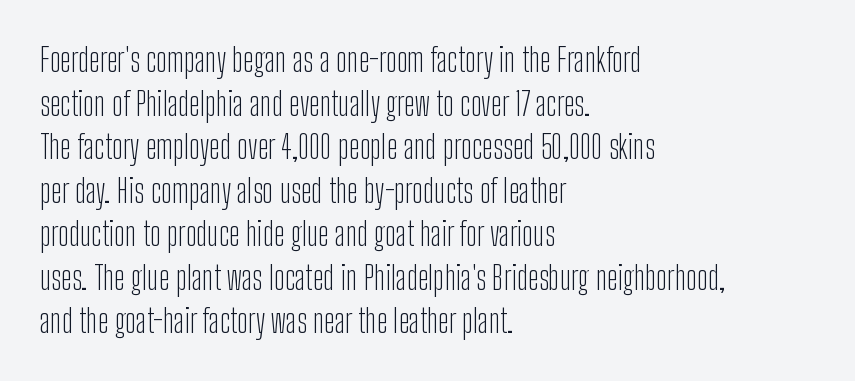
To sum up the face: it is a sans, with no serifs. Leftover space on each line is placed entirely after the last word. Just letters on the line, the space beneath them empty. No letter is thick-stroked: the sample isn't bold. The letters sit at their default tracking, neither squeezed nor spread.
